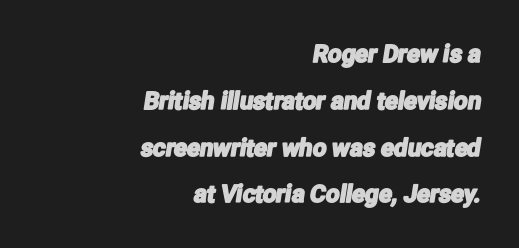
The image shows 24 px text type; set right-aligned, loose line spacing (1.95x), normal letter spacing, not underlined.
